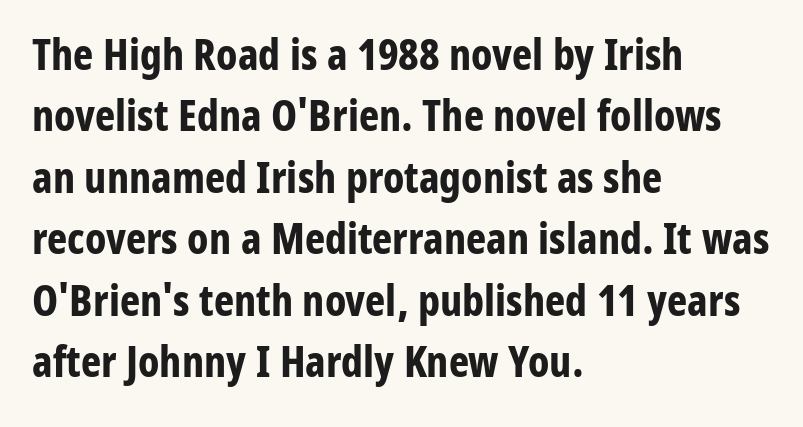
Q: Is the text bold? A: Yes.
Q: Is the text italic (slanted)? A: No, it is upright.
Q: Is the typeface a serif or a sans-serif typeface? A: Sans-serif.
Q: Is the text underlined? A: No.
Q: How is the paragraph aligned? A: Left-aligned.
Q: Is the spacing between letters normal or unusually wide? A: Normal.
Q: Is the spacing between lines tight, normal or loose? A: Normal.
Q: Width (condensed, normal, or wide)? A: Condensed.
Q: Stroke contrast? A: Low.
Q: x-height? A: Medium.
Q: Monospaced? A: No.
